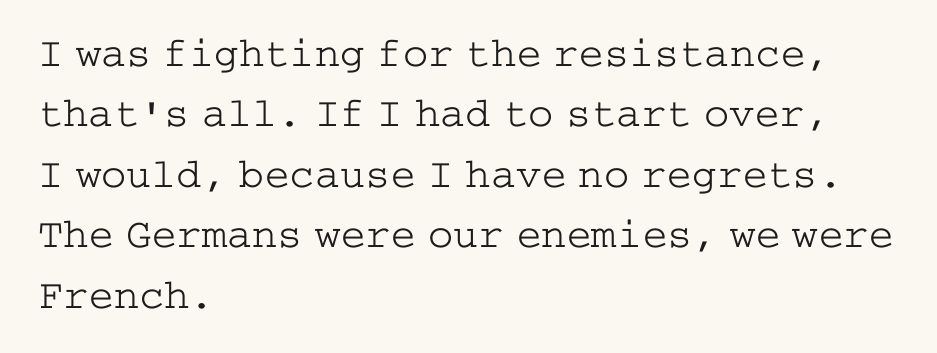
The image shows 42 px light, wide serif type, upright; set left-aligned, normal line spacing (1.44x), normal letter spacing, not underlined; low stroke contrast and a medium x-height.
